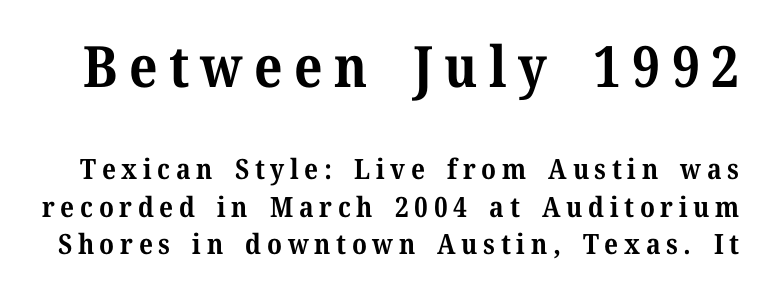
{"serif": "yes", "italic": "no", "bold": "yes", "weight": "bold", "width": "normal", "stroke_contrast": "medium", "x_height": "medium", "monospaced": "no", "underline": "no", "line_spacing": "normal", "line_spacing_ratio": 1.33, "letter_spacing": "wide", "letter_spacing_em": 0.2, "larger_block": "first", "size_ratio": 2.04, "glyph_px": 57}
